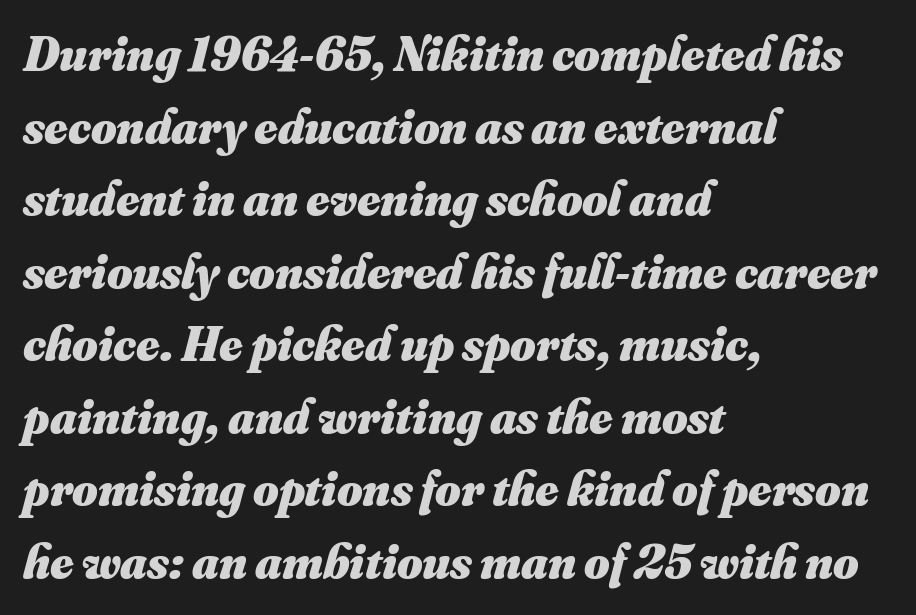
The image shows 49 px heavy type; set left-aligned, normal line spacing (1.48x), normal letter spacing, not underlined; medium stroke contrast and a small x-height.
